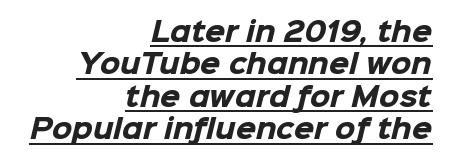
{"bold": "yes", "underline": "yes", "align": "right", "line_spacing": "normal", "line_spacing_ratio": 1.25, "letter_spacing": "normal", "letter_spacing_em": 0.0, "glyph_px": 26}
